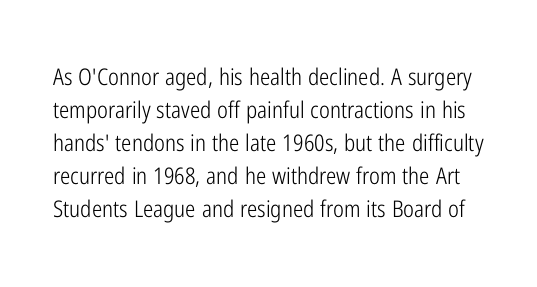
No letter is thick-stroked: the sample isn't bold. Beneath every word, the page is bare. The letters stand upright; this is a roman face. Default kerning and tracking; the words read as compact shapes. What's the leading like? Ordinary, nothing unusual.
